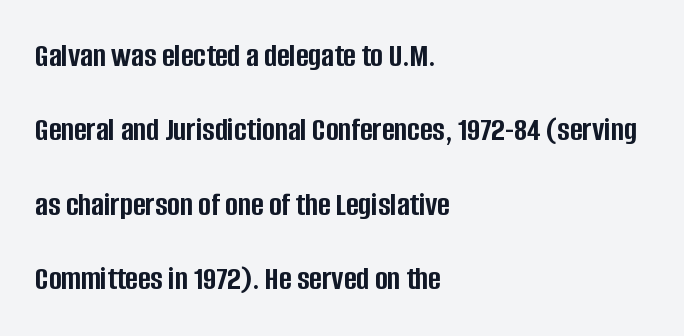
Q: Is the text bold? A: Yes.
Q: Is the text italic (slanted)? A: No, it is upright.
Q: Is the typeface a serif or a sans-serif typeface? A: Sans-serif.
Q: Is the text underlined? A: No.
Q: How is the paragraph aligned? A: Left-aligned.
Q: Is the spacing between letters normal or unusually wide? A: Normal.
Q: Is the spacing between lines tight, normal or loose? A: Loose.
Q: Width (condensed, normal, or wide)? A: Condensed.
Q: Stroke contrast? A: Low.
Q: x-height? A: Large.
Q: Monospaced? A: No.
